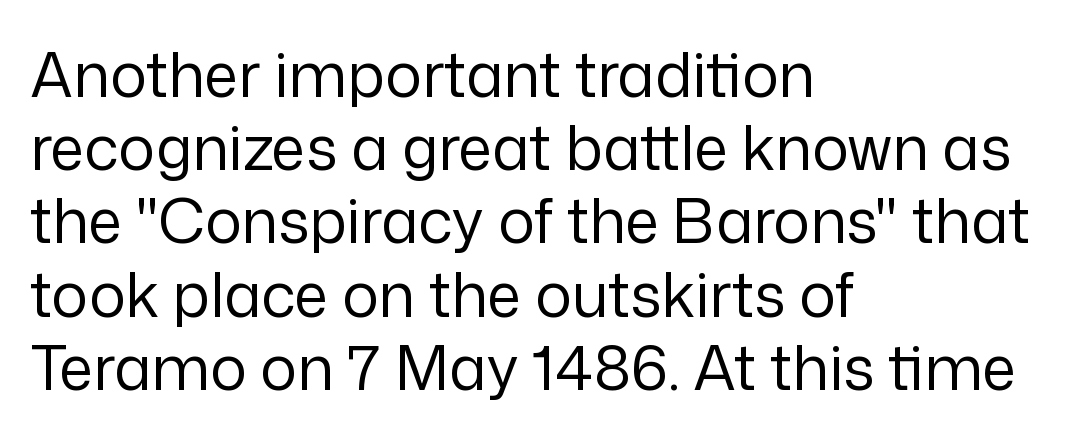
The image shows 61 px regular-weight sans-serif type, upright; set left-aligned, line spacing 1.2x, normal letter spacing, not underlined; low stroke contrast and a medium x-height.
